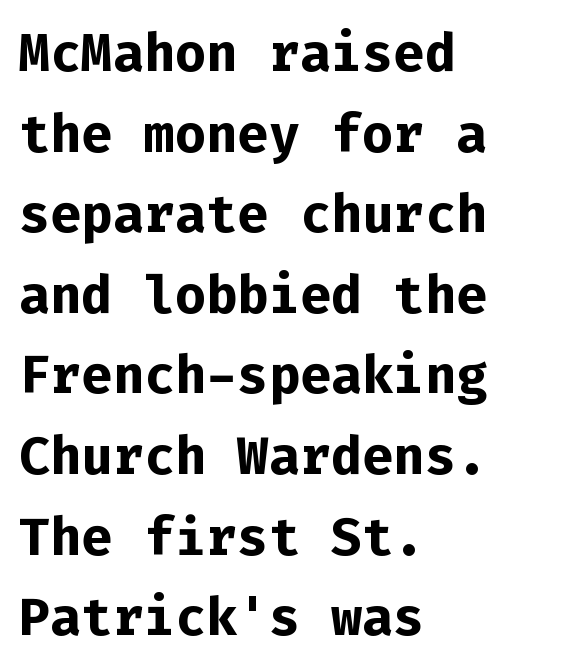
{"serif": "no", "italic": "no", "bold": "yes", "weight": "bold", "width": "normal", "stroke_contrast": "low", "x_height": "medium", "monospaced": "yes", "underline": "no", "align": "left", "line_spacing": "normal", "line_spacing_ratio": 1.55, "letter_spacing": "normal", "letter_spacing_em": 0.0, "glyph_px": 52}
